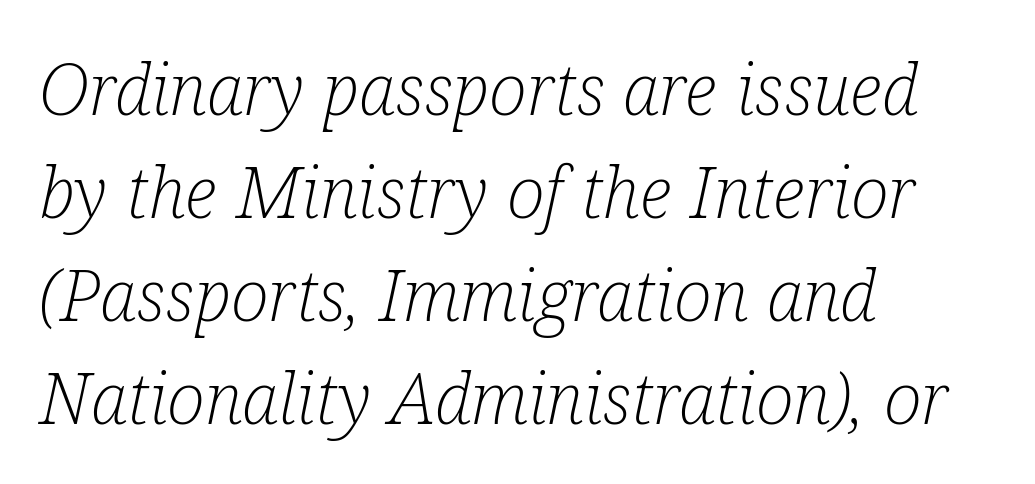
{"serif": "yes", "italic": "yes", "lean": "right", "slant_degrees": 12, "bold": "no", "weight": "light", "width": "condensed", "stroke_contrast": "low", "x_height": "medium", "monospaced": "no", "underline": "no", "align": "left", "line_spacing": "normal", "line_spacing_ratio": 1.45, "letter_spacing": "normal", "letter_spacing_em": 0.0, "glyph_px": 71}
